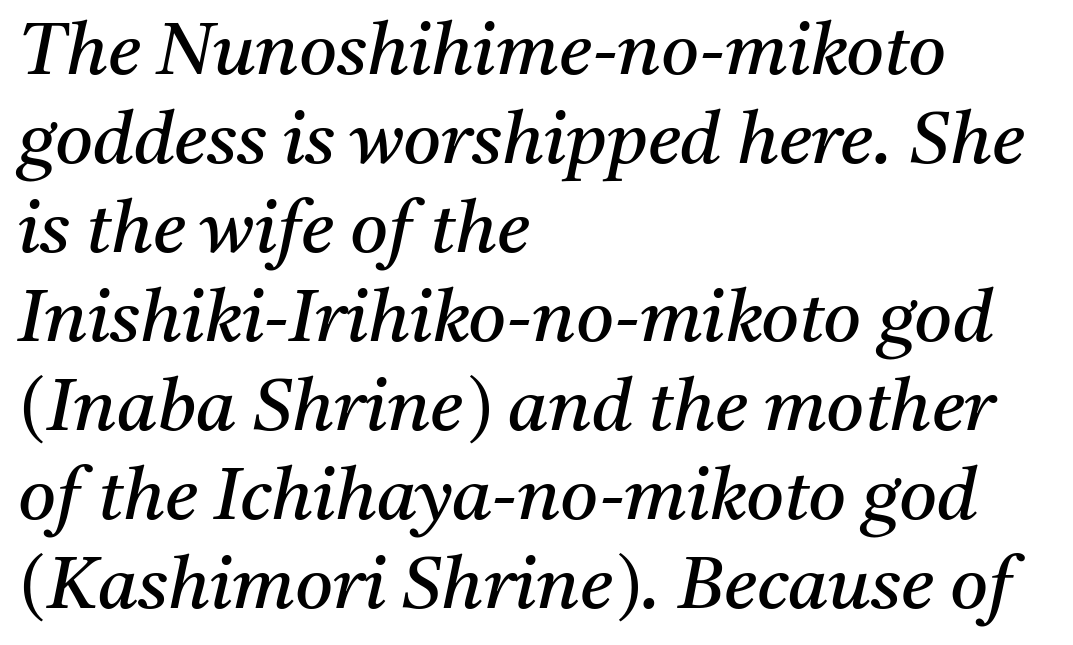
{"serif": "yes", "italic": "yes", "lean": "right", "slant_degrees": 11, "bold": "no", "weight": "regular", "width": "normal", "stroke_contrast": "medium", "x_height": "medium", "monospaced": "no", "underline": "no", "align": "left", "line_spacing_ratio": 1.22, "letter_spacing": "normal", "letter_spacing_em": 0.0, "glyph_px": 73}
